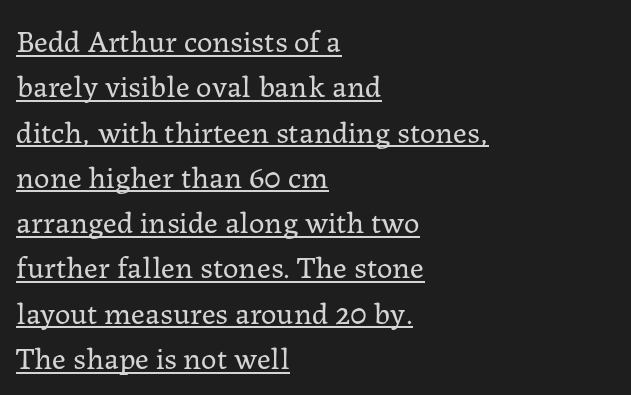
The image shows 31 px regular-weight serif type, upright; set left-aligned, normal line spacing (1.46x), normal letter spacing, underlined; low stroke contrast and a medium x-height.
